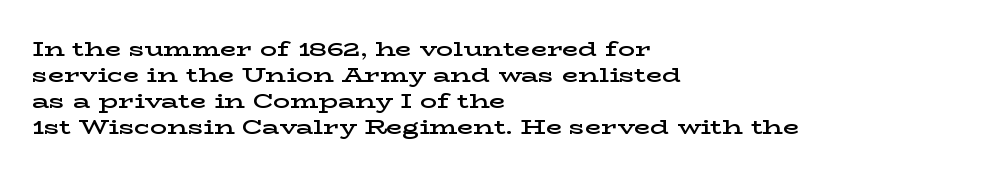
Q: Is the text bold? A: Semi-bold.
Q: Is the text italic (slanted)? A: No, it is upright.
Q: Is the text underlined? A: No.
Q: How is the paragraph aligned? A: Left-aligned.
Q: Is the spacing between letters normal or unusually wide? A: Normal.
